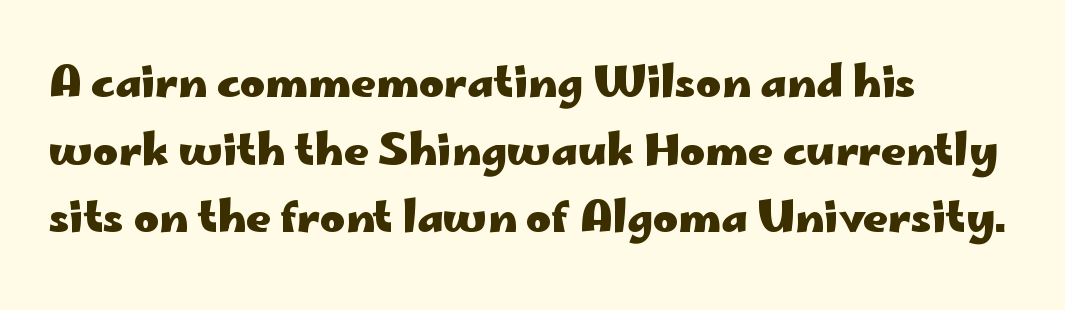
A typesetter would call this zero additional tracking. The text block is weighted toward the left margin, trailing off unevenly rightward. Varying glyph widths throughout — classic text-font behaviour. The specimen reads as upright at a glance. Every letter is thick-stroked: bold, no question.
